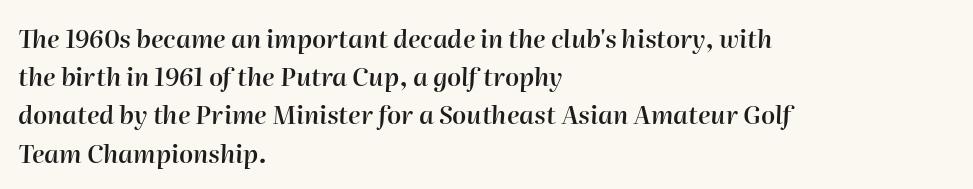
The image shows 25 px text type, italic (leaning right); set left-aligned, normal line spacing (1.53x), normal letter spacing, not underlined.
